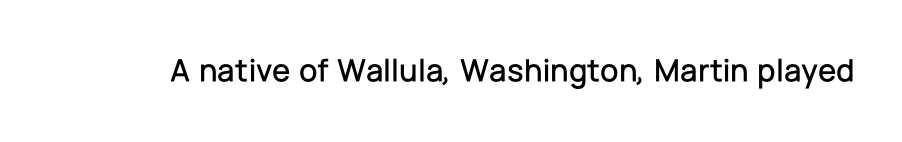
Q: Is the text italic (slanted)? A: No, it is upright.
Q: Is the typeface a serif or a sans-serif typeface? A: Sans-serif.
Q: Is the text underlined? A: No.
Q: Is the spacing between letters normal or unusually wide? A: Normal.
Q: Width (condensed, normal, or wide)? A: Normal.
Q: Stroke contrast? A: Low.
Q: x-height? A: Medium.
Q: Monospaced? A: No.
